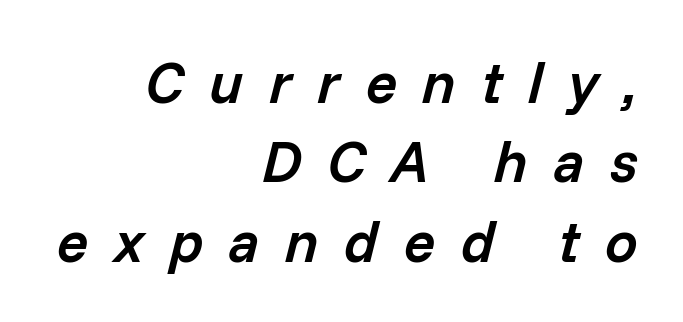
The image shows 58 px semibold type, italic (leaning right); set right-aligned, normal line spacing (1.37x), unusually wide letter spacing (+0.44 em), not underlined; low stroke contrast and a medium x-height.
